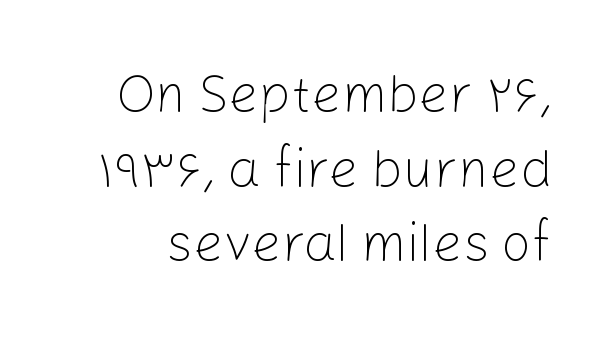
Q: Is the text bold? A: No.
Q: Is the text italic (slanted)? A: No, it is upright.
Q: Is the typeface a serif or a sans-serif typeface? A: Sans-serif.
Q: Is the text underlined? A: No.
Q: Is the spacing between letters normal or unusually wide? A: Normal.
Q: Is the spacing between lines tight, normal or loose? A: Normal.
Q: Width (condensed, normal, or wide)? A: Normal.
Q: Stroke contrast? A: Low.
Q: x-height? A: Medium.
Q: Monospaced? A: No.
